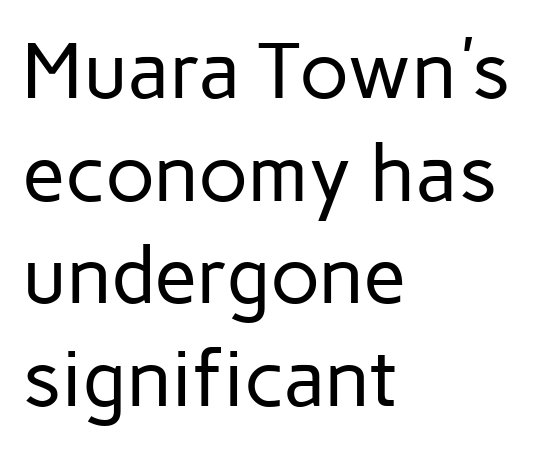
{"serif": "no", "italic": "no", "bold": "no", "weight": "regular", "width": "normal", "stroke_contrast": "low", "x_height": "medium", "monospaced": "no", "underline": "no", "align": "left", "line_spacing": "normal", "line_spacing_ratio": 1.3, "letter_spacing": "normal", "letter_spacing_em": 0.0, "glyph_px": 79}
